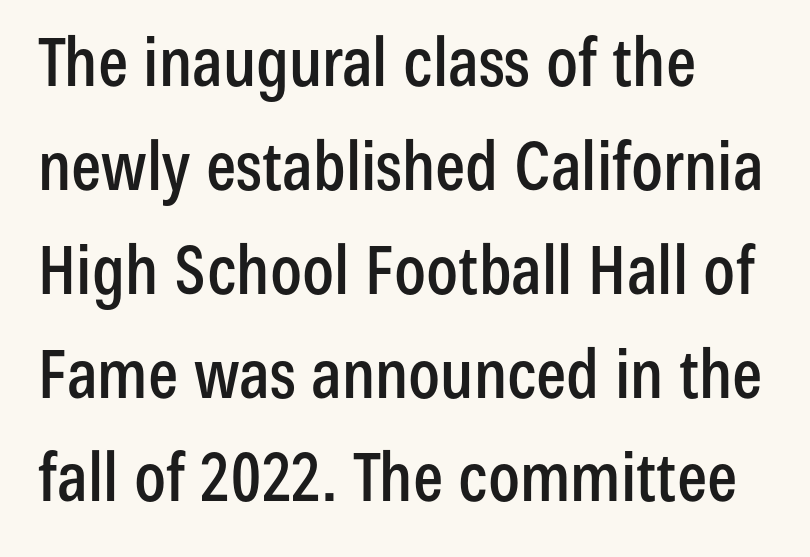
Nobody drew a line under any word here. Unlike italic type, these characters show no tilt at all. Honestly, the letter spacing is just normal — you wouldn't notice it. The lines are quadded left.
